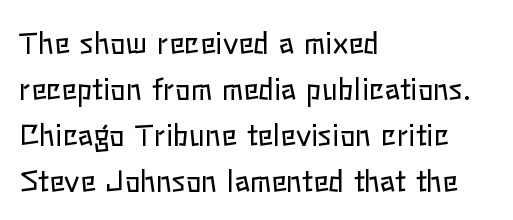
Here the designer chose a conventional face with non-uniform glyph widths. Rule under the text: the space is simply empty. Layout note: lines flush left. No extra tracking has been applied to these lines. This is roman type, the default non-slanted kind. A normal amount of white space separates one row of letters from the next.
